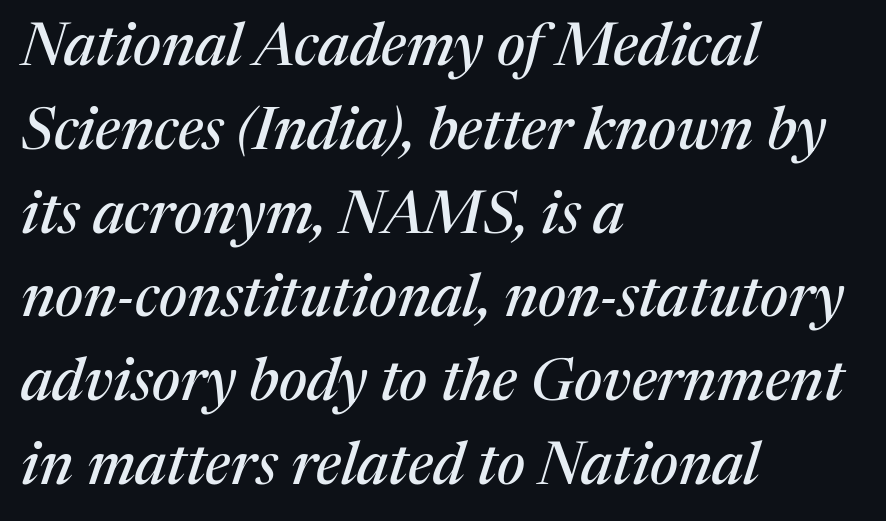
{"serif": "yes", "italic": "yes", "lean": "right", "slant_degrees": 17, "width": "normal", "stroke_contrast": "medium", "x_height": "medium", "monospaced": "no", "underline": "no", "align": "left", "line_spacing": "normal", "line_spacing_ratio": 1.42, "letter_spacing": "normal", "letter_spacing_em": 0.0, "glyph_px": 59}
